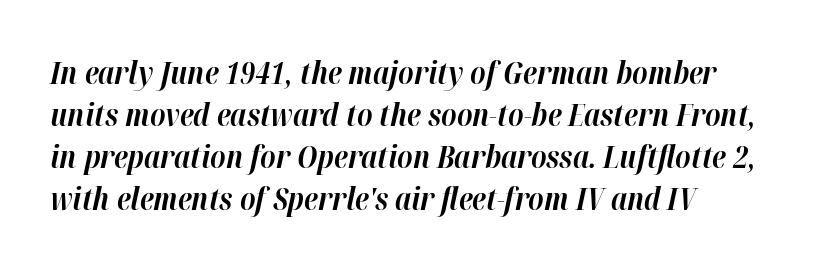
{"italic": "yes", "lean": "right", "slant_degrees": 12, "bold": "yes", "weight": "bold", "width": "normal", "stroke_contrast": "high", "x_height": "medium", "monospaced": "no", "underline": "no", "align": "left", "line_spacing": "normal", "line_spacing_ratio": 1.35, "letter_spacing": "normal", "letter_spacing_em": 0.0, "glyph_px": 31}
